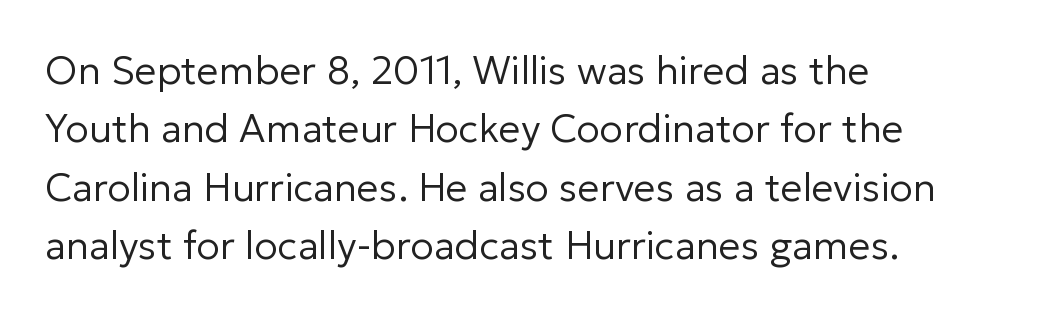
Spacing between characters is what you'd get straight out of the box. Stems and bowls with no extra thickness — not bold. Note the varied advance widths — an 'i' is clearly narrower than an 'm'. The words here are not underlined. Typographically, this falls in the sans-serif category. Horizontal bands of white between lines are of average thickness.
